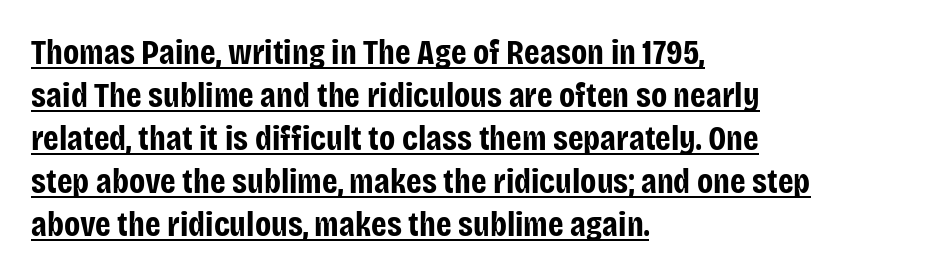
The font is running at its bold setting. In designer terms, the underline attribute is active on this setting. Visually the block forms a straight wall on the left and a jagged coastline on the right. Think of a printed novel: that variable character pitch is what you see here. The letters stand straight up with perfectly vertical stems.
